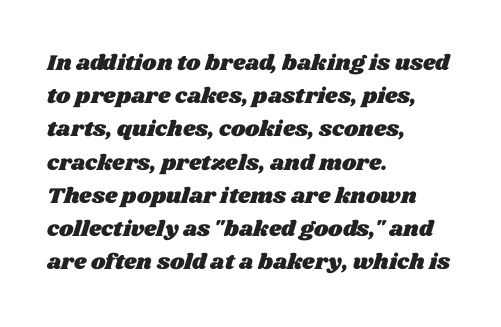
{"underline": "no", "align": "left", "line_spacing": "normal", "line_spacing_ratio": 1.51, "letter_spacing": "normal", "letter_spacing_em": 0.0, "glyph_px": 22}
